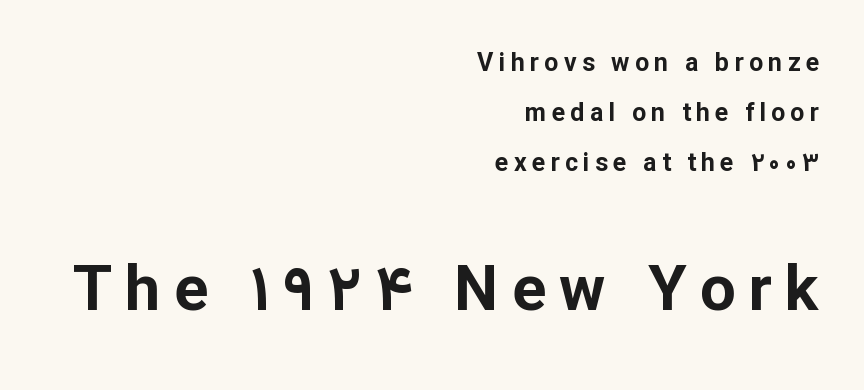
Q: Is the text bold? A: Yes.
Q: Is the text italic (slanted)? A: No, it is upright.
Q: Is the typeface a serif or a sans-serif typeface? A: Sans-serif.
Q: Is the text underlined? A: No.
Q: How is the paragraph aligned? A: Right-aligned.
Q: Is the spacing between letters normal or unusually wide? A: Unusually wide.
Q: Is the spacing between lines tight, normal or loose? A: Loose.
Q: Which block of text is set in a larger size, the first (top) or the second (bottom)? A: The second (bottom) one.
Q: Width (condensed, normal, or wide)? A: Normal.
Q: Stroke contrast? A: Low.
Q: x-height? A: Medium.
Q: Monospaced? A: No.
